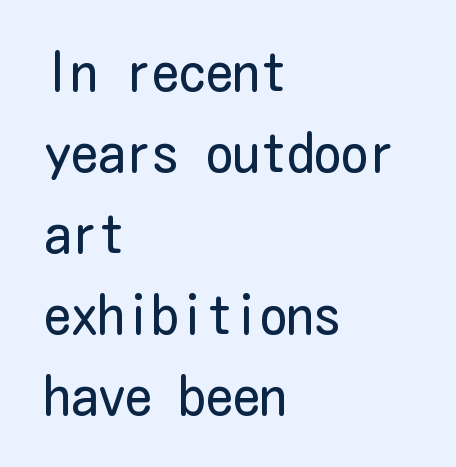
Q: Is the text bold? A: No.
Q: Is the text italic (slanted)? A: No, it is upright.
Q: Is the typeface a serif or a sans-serif typeface? A: Sans-serif.
Q: Is the text underlined? A: No.
Q: How is the paragraph aligned? A: Left-aligned.
Q: Is the spacing between letters normal or unusually wide? A: Normal.
Q: Is the spacing between lines tight, normal or loose? A: Normal.
Q: Width (condensed, normal, or wide)? A: Condensed.
Q: Stroke contrast? A: Low.
Q: x-height? A: Medium.
